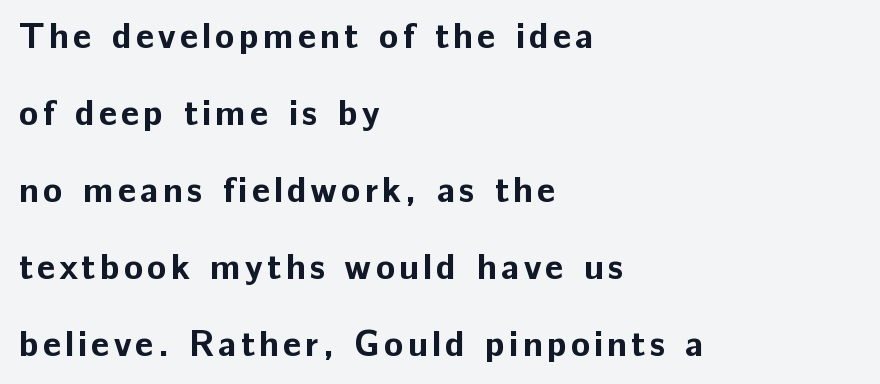
The image shows 36 px bold sans-serif type, upright; set left-aligned, loose line spacing (2.14x), not underlined; low stroke contrast and a medium x-height.
